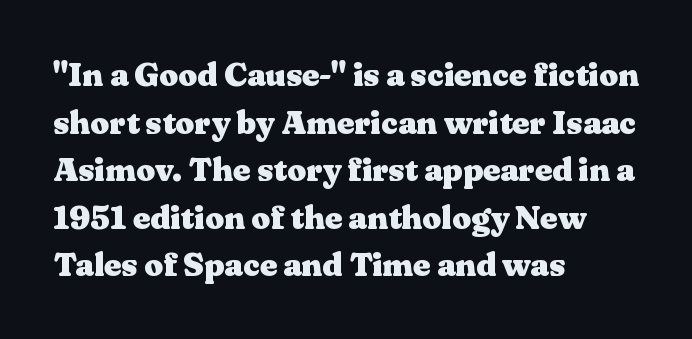
The image shows 33 px heavy, wide serif type, upright; set left-aligned, normal line spacing (1.44x), normal letter spacing, not underlined; medium stroke contrast and a medium x-height.
